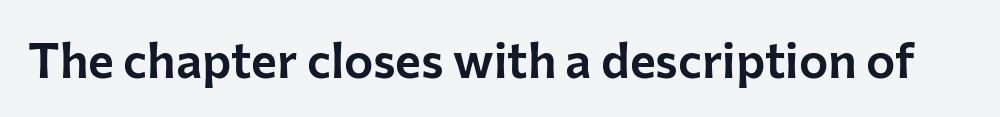
{"serif": "no", "italic": "no", "width": "normal", "stroke_contrast": "low", "x_height": "medium", "monospaced": "no", "underline": "no", "letter_spacing": "normal", "letter_spacing_em": 0.0, "glyph_px": 49}
